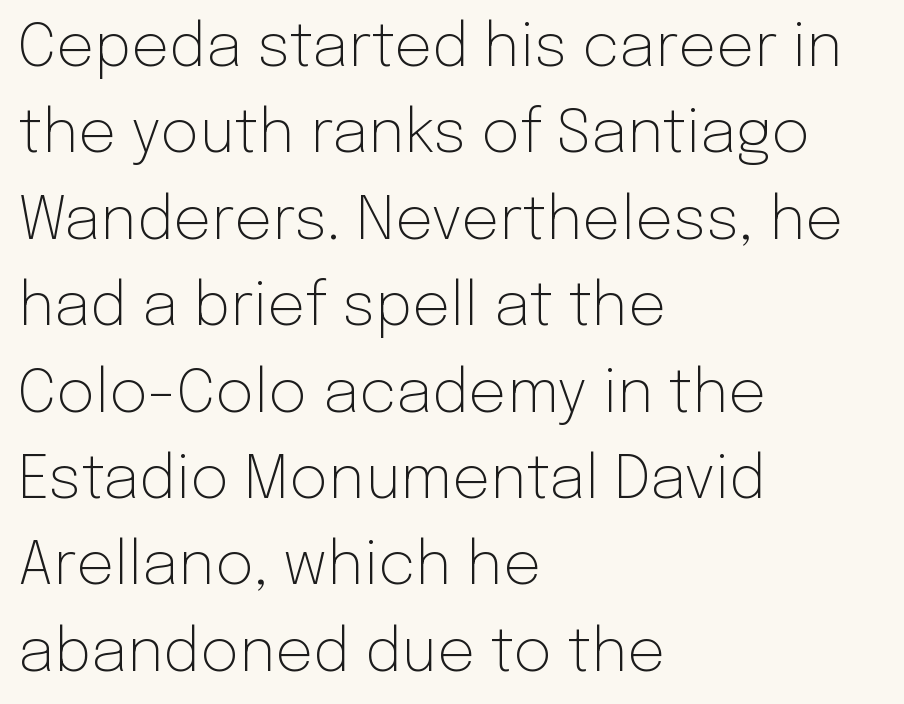
Q: Is the text bold? A: No.
Q: Is the text italic (slanted)? A: No, it is upright.
Q: Is the typeface a serif or a sans-serif typeface? A: Sans-serif.
Q: Is the text underlined? A: No.
Q: How is the paragraph aligned? A: Left-aligned.
Q: Is the spacing between letters normal or unusually wide? A: Normal.
Q: Is the spacing between lines tight, normal or loose? A: Normal.
Q: Width (condensed, normal, or wide)? A: Normal.
Q: Stroke contrast? A: Low.
Q: x-height? A: Medium.
Q: Monospaced? A: No.
